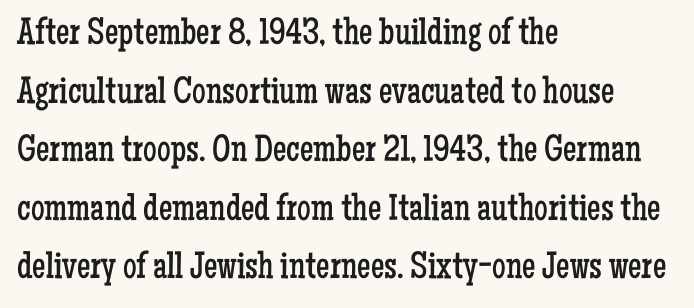
The typeface has the unassuming heft of standard copy or less. A serif font was chosen for this passage. The type sits square on the baseline with zero lean. Check under the words: just untouched page. The face used here is proportionally spaced, like ordinary book or web type.
